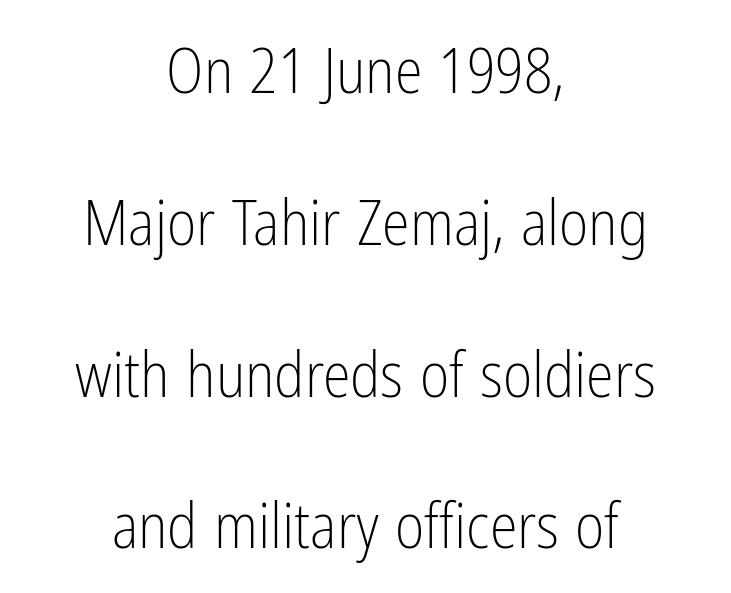
Centered paragraph, ragged on both sides. Looks like regular typesetting: each glyph gets only the width it needs. Weight: regular or lighter. Tall strokes in this sample are plumb rather than angled. The strip under each line holds only bare page. Baseline-to-baseline distance is far greater than the letter height.
